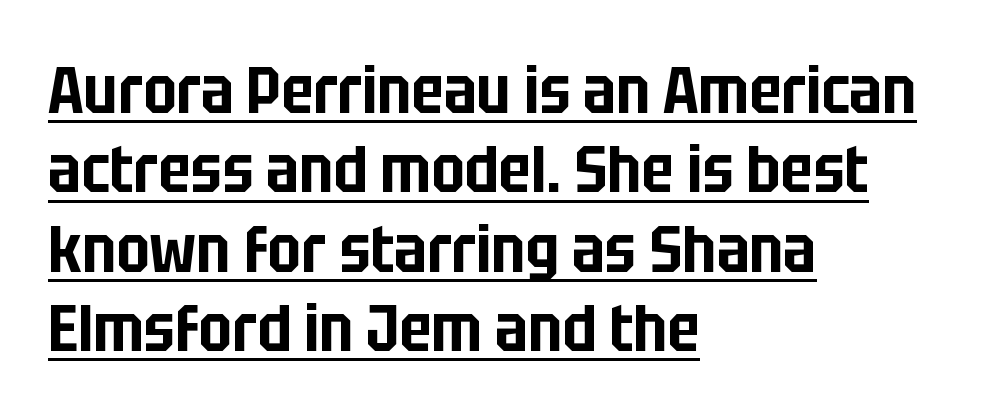
The image shows 65 px condensed sans-serif type, upright; set left-aligned, line spacing 1.22x, normal letter spacing, underlined; low stroke contrast and a large x-height.
